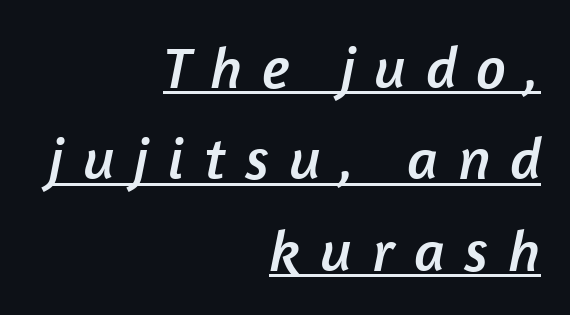
The image shows 59 px sans-serif type; set right-aligned, normal line spacing (1.55x), unusually wide letter spacing (+0.33 em), underlined; low stroke contrast and a medium x-height.
